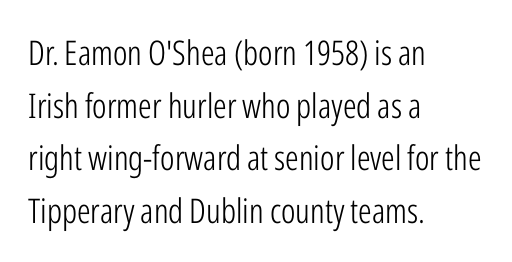
Q: Is the text bold? A: No.
Q: Is the text italic (slanted)? A: No, it is upright.
Q: Is the typeface a serif or a sans-serif typeface? A: Sans-serif.
Q: Is the text underlined? A: No.
Q: How is the paragraph aligned? A: Left-aligned.
Q: Is the spacing between letters normal or unusually wide? A: Normal.
Q: Is the spacing between lines tight, normal or loose? A: Normal.
Q: Width (condensed, normal, or wide)? A: Condensed.
Q: Stroke contrast? A: Low.
Q: x-height? A: Medium.
Q: Monospaced? A: No.
